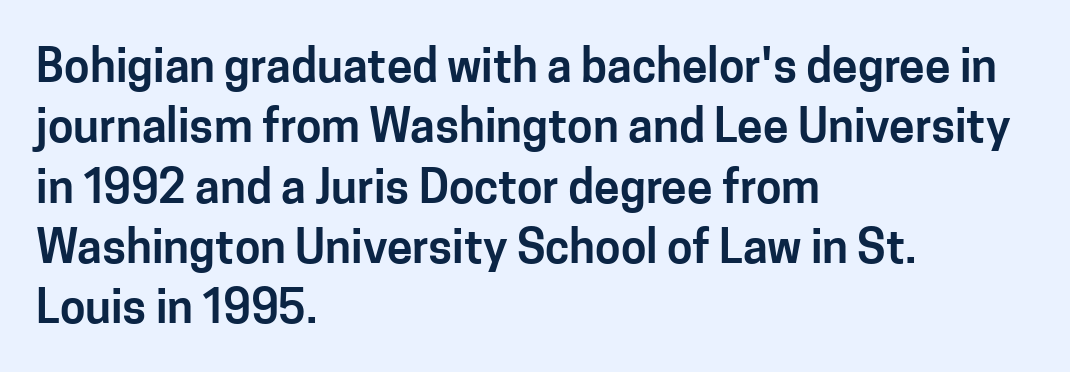
{"serif": "no", "italic": "no", "width": "normal", "stroke_contrast": "low", "x_height": "medium", "monospaced": "no", "underline": "no", "align": "left", "line_spacing": "normal", "line_spacing_ratio": 1.31, "letter_spacing": "normal", "letter_spacing_em": 0.0, "glyph_px": 46}
